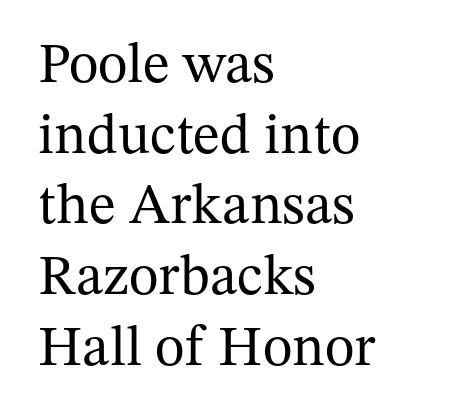
Q: Is the text bold? A: No.
Q: Is the text italic (slanted)? A: No, it is upright.
Q: Is the typeface a serif or a sans-serif typeface? A: Serif.
Q: Is the text underlined? A: No.
Q: How is the paragraph aligned? A: Left-aligned.
Q: Is the spacing between letters normal or unusually wide? A: Normal.
Q: Width (condensed, normal, or wide)? A: Normal.
Q: Stroke contrast? A: Medium.
Q: x-height? A: Medium.
Q: Monospaced? A: No.
